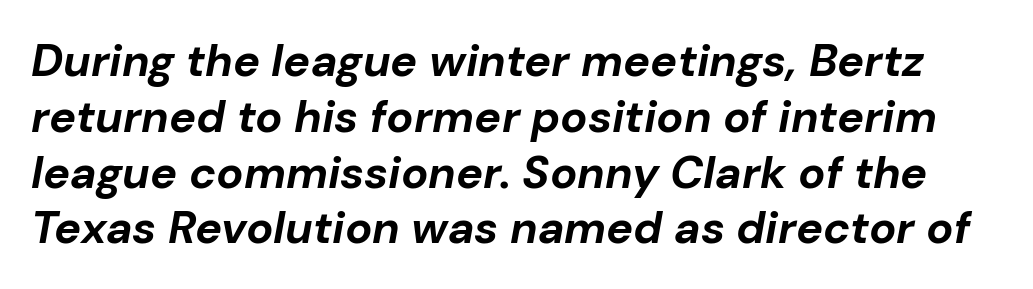
Q: Is the text bold? A: Yes.
Q: Is the text italic (slanted)? A: Yes, it leans right by about 10 degrees.
Q: Is the text underlined? A: No.
Q: Is the spacing between letters normal or unusually wide? A: Normal.
Q: Width (condensed, normal, or wide)? A: Normal.
Q: Stroke contrast? A: Low.
Q: x-height? A: Medium.
Q: Monospaced? A: No.
